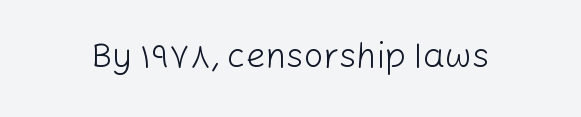
A typesetter would label this face a sans. A roman cut, with each character standing at attention. Type without underlining. Proportional: the letters do not fall into vertical columns. The characters are drawn with everyday or finer stroke widths.
